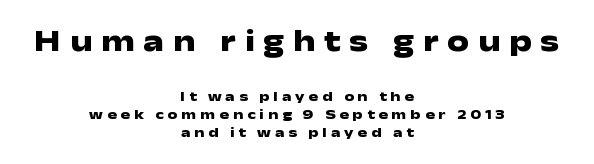
{"serif": "no", "italic": "no", "bold": "yes", "weight": "heavy", "width": "wide", "stroke_contrast": "low", "x_height": "medium", "monospaced": "no", "underline": "no", "align": "center", "line_spacing": "normal", "line_spacing_ratio": 1.3, "letter_spacing": "wide", "letter_spacing_em": 0.28, "larger_block": "first", "size_ratio": 2.21, "glyph_px": 31}
